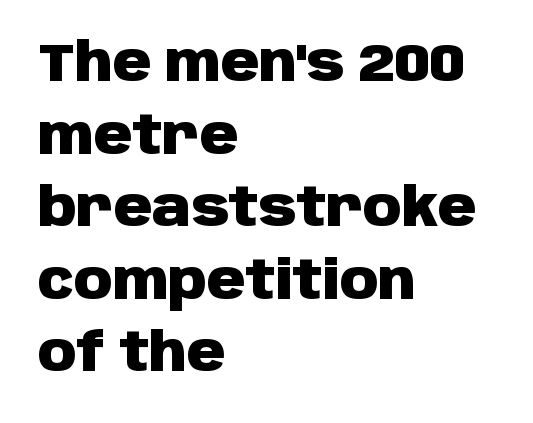
{"serif": "no", "italic": "no", "bold": "yes", "weight": "heavy", "width": "normal", "stroke_contrast": "low", "x_height": "large", "monospaced": "no", "underline": "no", "align": "left", "line_spacing": "normal", "line_spacing_ratio": 1.37, "letter_spacing": "normal", "letter_spacing_em": 0.0, "glyph_px": 53}
